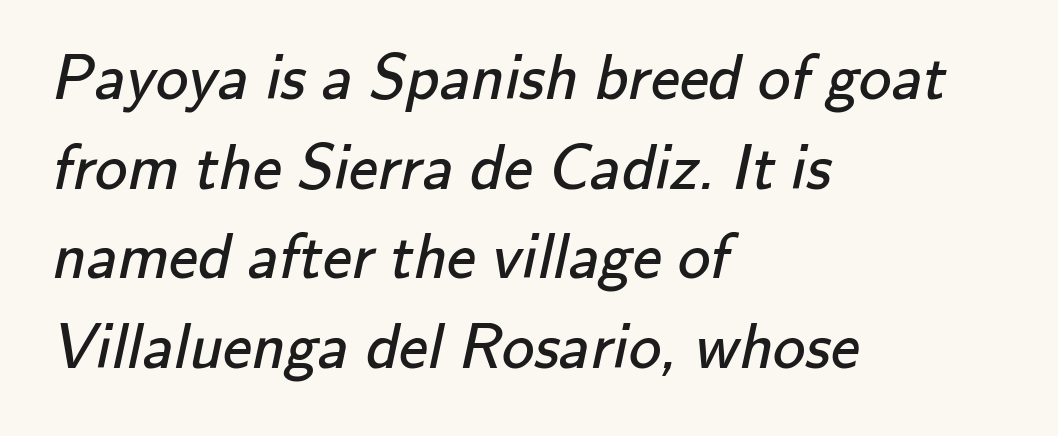
The image shows 65 px regular-weight sans-serif type; set left-aligned, normal line spacing (1.38x), normal letter spacing, not underlined; low stroke contrast and a small x-height.
